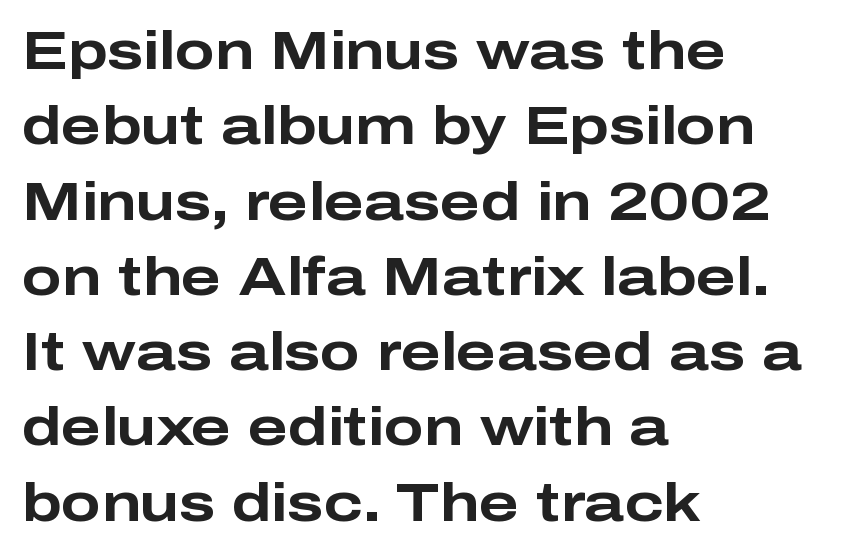
Q: Is the text bold? A: Yes.
Q: Is the text italic (slanted)? A: No, it is upright.
Q: Is the typeface a serif or a sans-serif typeface? A: Sans-serif.
Q: Is the text underlined? A: No.
Q: How is the paragraph aligned? A: Left-aligned.
Q: Is the spacing between letters normal or unusually wide? A: Normal.
Q: Is the spacing between lines tight, normal or loose? A: Normal.
Q: Width (condensed, normal, or wide)? A: Wide.
Q: Stroke contrast? A: Low.
Q: x-height? A: Medium.
Q: Monospaced? A: No.
